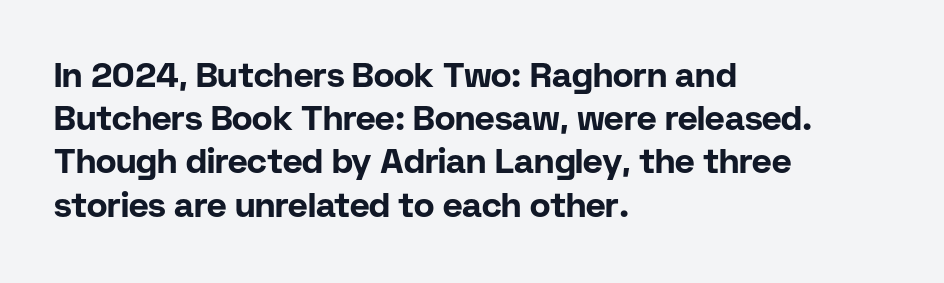
Inter-character spacing is left at the font's built-in metrics. Designer's note — italics off, roman on. Nope, no serifs anywhere on these letters. Glance below the letters and you will spot only blank space. Is there much room between lines? A standard amount, neither cramped nor airy. Proportional: the letters do not fall into vertical columns.
